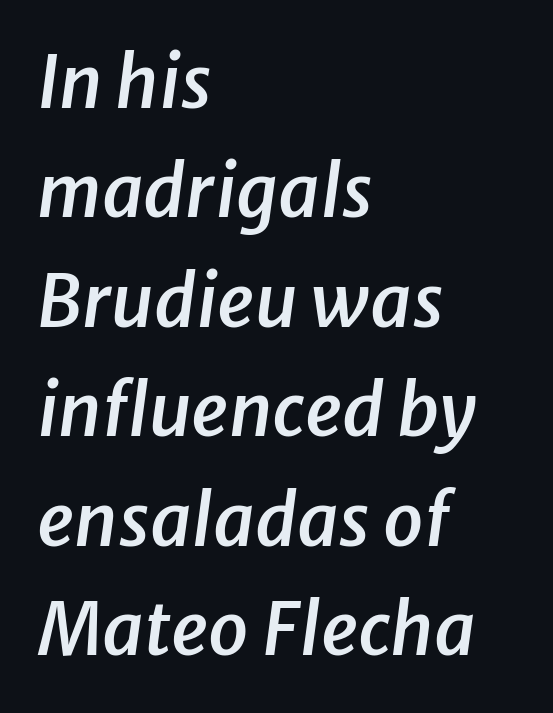
The image shows 72 px semibold type, italic (leaning right); set left-aligned, normal line spacing (1.52x), normal letter spacing, not underlined; low stroke contrast and a medium x-height.
